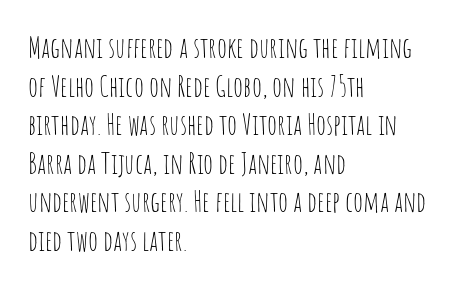
Q: Is the text bold? A: No.
Q: Is the text italic (slanted)? A: No, it is upright.
Q: Is the typeface a serif or a sans-serif typeface? A: Sans-serif.
Q: Is the text underlined? A: No.
Q: How is the paragraph aligned? A: Left-aligned.
Q: Is the spacing between letters normal or unusually wide? A: Normal.
Q: Is the spacing between lines tight, normal or loose? A: Normal.
Q: Width (condensed, normal, or wide)? A: Condensed.
Q: Stroke contrast? A: Low.
Q: x-height? A: Large.
Q: Monospaced? A: No.
